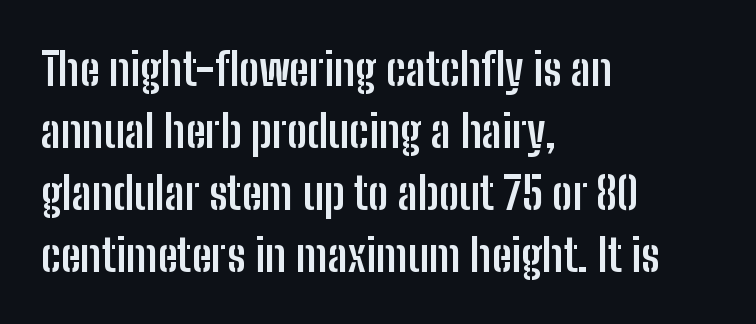
Q: Is the text bold? A: Yes.
Q: Is the text italic (slanted)? A: No, it is upright.
Q: Is the typeface a serif or a sans-serif typeface? A: Sans-serif.
Q: Is the text underlined? A: No.
Q: How is the paragraph aligned? A: Left-aligned.
Q: Is the spacing between letters normal or unusually wide? A: Normal.
Q: Is the spacing between lines tight, normal or loose? A: Normal.
Q: Width (condensed, normal, or wide)? A: Condensed.
Q: Stroke contrast? A: Low.
Q: x-height? A: Medium.
Q: Monospaced? A: No.
